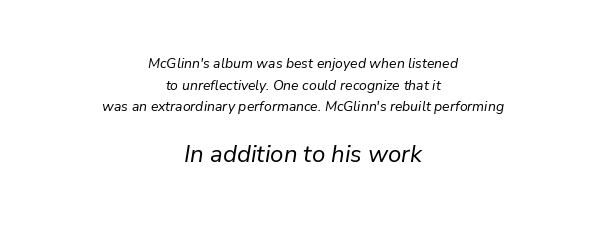
Q: Is the text bold? A: No.
Q: Is the text italic (slanted)? A: Yes, it leans right by about 9 degrees.
Q: Is the text underlined? A: No.
Q: How is the paragraph aligned? A: Centered.
Q: Is the spacing between letters normal or unusually wide? A: Normal.
Q: Is the spacing between lines tight, normal or loose? A: Normal.
Q: Which block of text is set in a larger size, the first (top) or the second (bottom)? A: The second (bottom) one.
